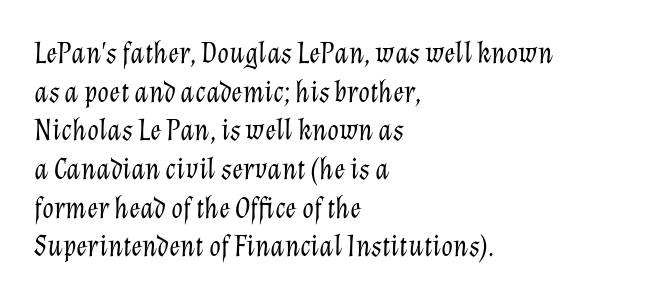
You can tell it's italic because the verticals aren't actually vertical. Proportional: the letters do not fall into vertical columns. Whoever set this chose a conventional vertical rhythm. Notice how the passage keeps a crisp vertical edge on the left only.
